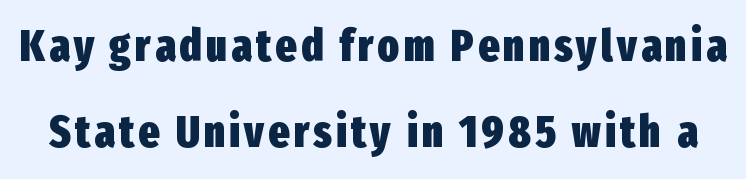
These lines are rendered in a variable-pitch font. The glyphs have the mass of a bold cut. Classification — sans serif. The type sits square on the baseline with zero lean. Just letters on the line, the space beneath them empty.
